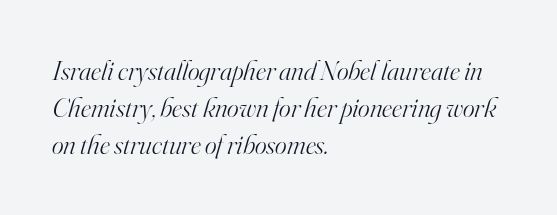
Q: Is the text bold? A: No.
Q: Is the text italic (slanted)? A: Yes, it leans right by about 16 degrees.
Q: Is the typeface a serif or a sans-serif typeface? A: Serif.
Q: Is the text underlined? A: No.
Q: How is the paragraph aligned? A: Left-aligned.
Q: Is the spacing between letters normal or unusually wide? A: Normal.
Q: Is the spacing between lines tight, normal or loose? A: Normal.
Q: Width (condensed, normal, or wide)? A: Normal.
Q: Stroke contrast? A: High.
Q: x-height? A: Small.
Q: Monospaced? A: No.
